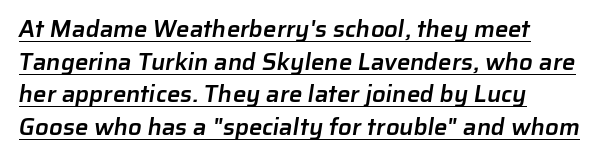
Q: Is the text bold? A: Semi-bold.
Q: Is the text underlined? A: Yes.
Q: How is the paragraph aligned? A: Left-aligned.
Q: Is the spacing between letters normal or unusually wide? A: Normal.
Q: Is the spacing between lines tight, normal or loose? A: Normal.
